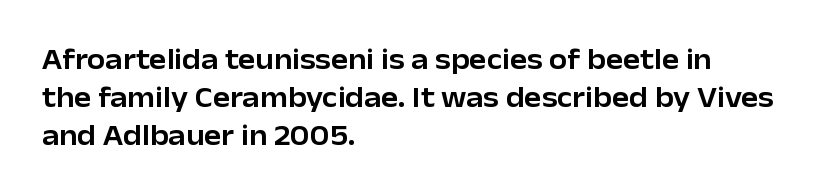
{"serif": "no", "italic": "no", "width": "normal", "stroke_contrast": "low", "x_height": "medium", "monospaced": "no", "underline": "no", "align": "left", "line_spacing": "normal", "line_spacing_ratio": 1.31, "letter_spacing": "normal", "letter_spacing_em": 0.0, "glyph_px": 29}
